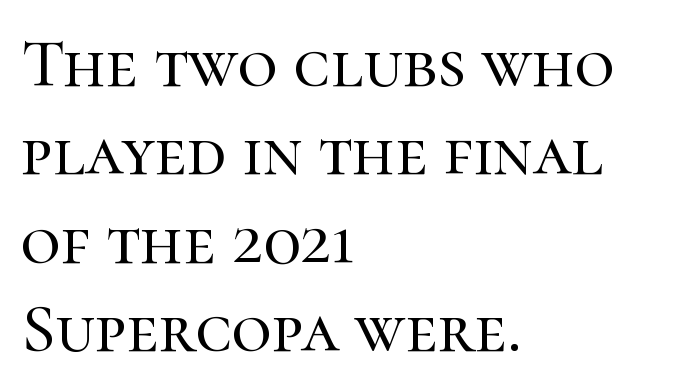
Q: Is the text italic (slanted)? A: No, it is upright.
Q: Is the typeface a serif or a sans-serif typeface? A: Serif.
Q: Is the text underlined? A: No.
Q: How is the paragraph aligned? A: Left-aligned.
Q: Is the spacing between letters normal or unusually wide? A: Normal.
Q: Is the spacing between lines tight, normal or loose? A: Normal.
Q: Width (condensed, normal, or wide)? A: Normal.
Q: Stroke contrast? A: High.
Q: x-height? A: Medium.
Q: Monospaced? A: No.
